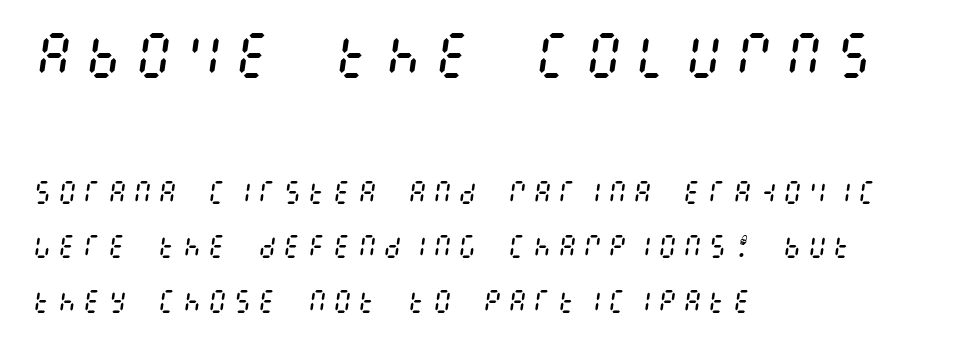
Q: Is the text bold? A: No.
Q: Is the text italic (slanted)? A: Yes, it leans right by about 8 degrees.
Q: Is the text underlined? A: No.
Q: How is the paragraph aligned? A: Left-aligned.
Q: Is the spacing between letters normal or unusually wide? A: Unusually wide.
Q: Is the spacing between lines tight, normal or loose? A: Loose.
Q: Which block of text is set in a larger size, the first (top) or the second (bottom)? A: The first (top) one.
Q: Width (condensed, normal, or wide)? A: Condensed.
Q: Stroke contrast? A: Medium.
Q: x-height? A: Large.
